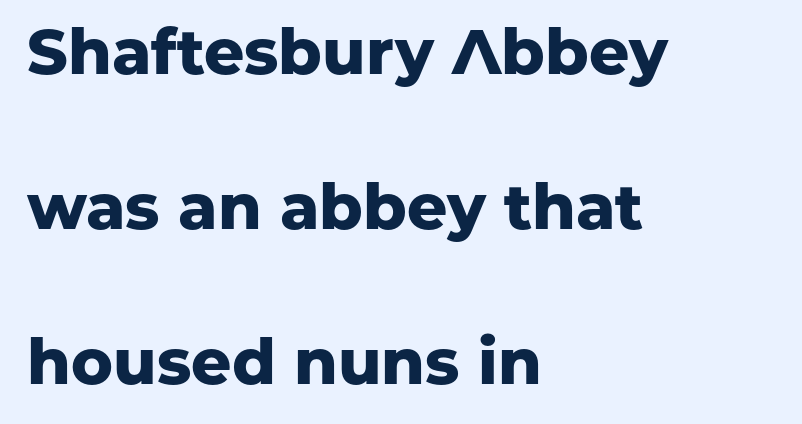
{"serif": "no", "italic": "no", "bold": "yes", "weight": "heavy", "width": "normal", "stroke_contrast": "low", "x_height": "medium", "monospaced": "no", "underline": "no", "align": "left", "line_spacing": "loose", "line_spacing_ratio": 2.46, "letter_spacing": "normal", "letter_spacing_em": 0.0, "glyph_px": 63}
